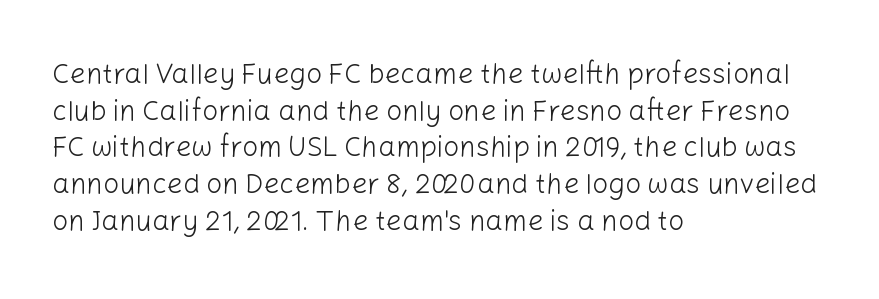
Q: Is the text bold? A: No.
Q: Is the text italic (slanted)? A: No, it is upright.
Q: Is the typeface a serif or a sans-serif typeface? A: Sans-serif.
Q: Is the text underlined? A: No.
Q: How is the paragraph aligned? A: Left-aligned.
Q: Is the spacing between letters normal or unusually wide? A: Normal.
Q: Is the spacing between lines tight, normal or loose? A: Normal.
Q: Width (condensed, normal, or wide)? A: Normal.
Q: Stroke contrast? A: Low.
Q: x-height? A: Medium.
Q: Monospaced? A: No.
